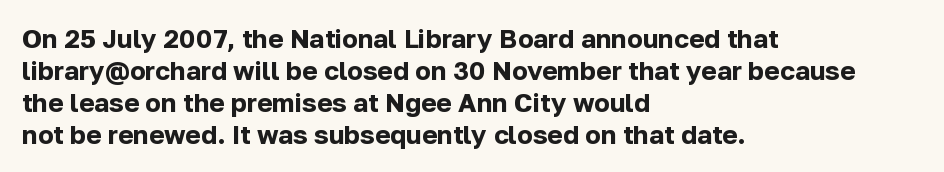
{"italic": "no", "bold": "yes", "underline": "no", "align": "left", "line_spacing_ratio": 1.23, "letter_spacing": "normal", "letter_spacing_em": 0.0, "glyph_px": 26}
